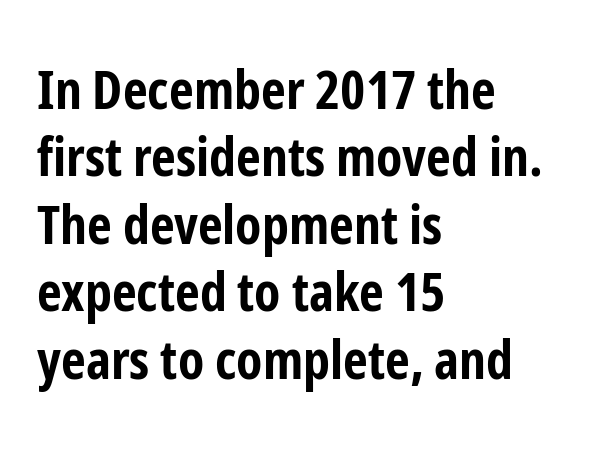
Every letter is thick-stroked: bold, no question. The lettering holds an erect, upright posture throughout. Think of a printed novel: that variable character pitch is what you see here. The font family rendered here belongs to the sans-serif group.
